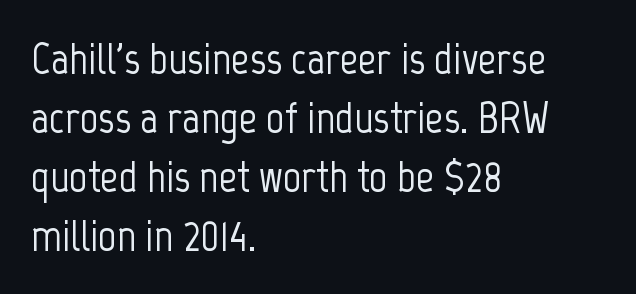
The image shows 45 px condensed sans-serif type, upright; set left-aligned, normal line spacing (1.31x), normal letter spacing, not underlined; low stroke contrast and a medium x-height.
